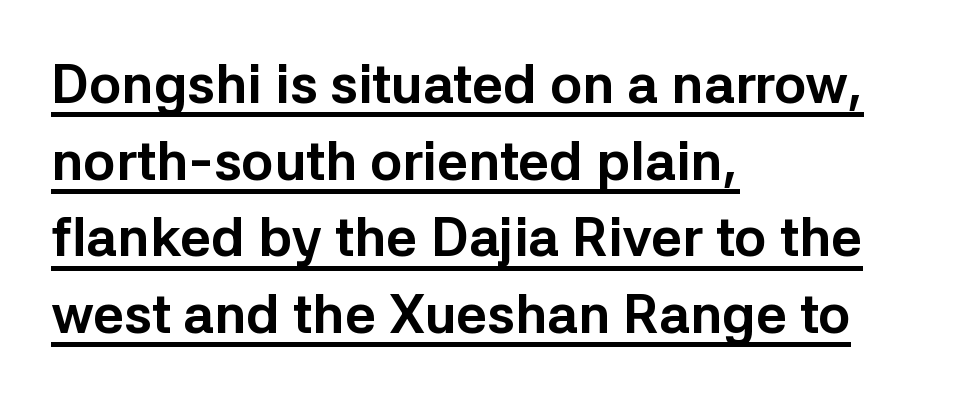
The image shows 54 px bold sans-serif type, upright; set left-aligned, normal line spacing (1.42x), normal letter spacing, underlined; low stroke contrast and a medium x-height.
